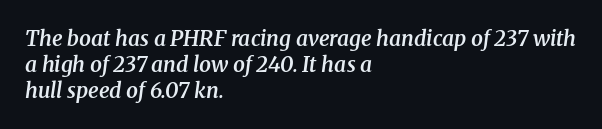
The image shows 21 px text type, italic (leaning right); set left-aligned, line spacing 1.23x, normal letter spacing, not underlined.
